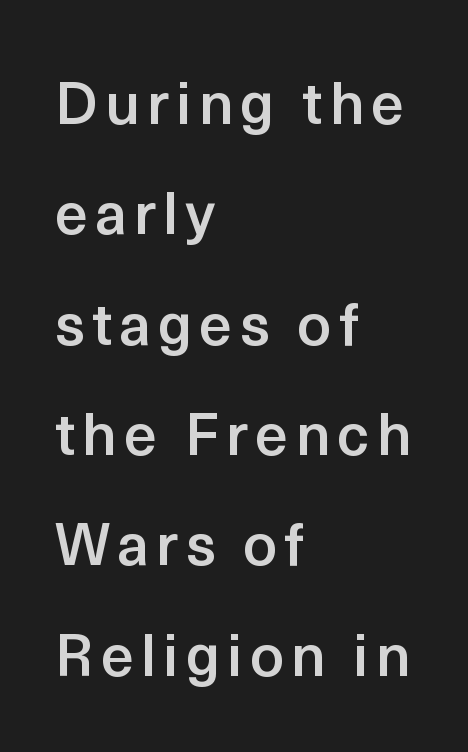
The image shows 59 px semibold sans-serif type, upright; set left-aligned, line spacing 1.87x, not underlined; a medium x-height.
